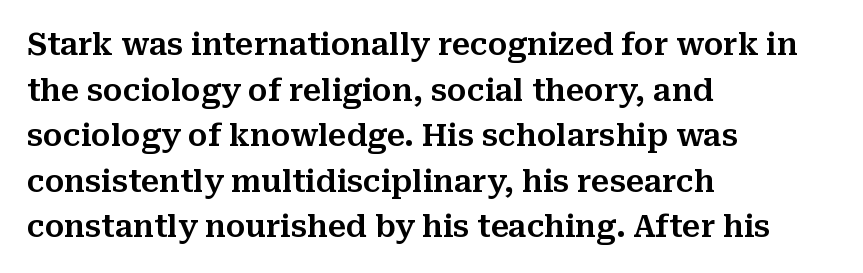
{"serif": "yes", "italic": "no", "width": "normal", "stroke_contrast": "medium", "x_height": "medium", "monospaced": "no", "underline": "no", "align": "left", "line_spacing": "normal", "line_spacing_ratio": 1.52, "letter_spacing": "normal", "letter_spacing_em": 0.0, "glyph_px": 30}
